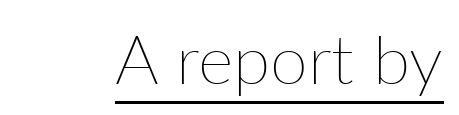
Q: Is the text bold? A: No.
Q: Is the text italic (slanted)? A: No, it is upright.
Q: Is the text underlined? A: Yes.
Q: Is the spacing between letters normal or unusually wide? A: Normal.
Q: Width (condensed, normal, or wide)? A: Normal.
Q: Stroke contrast? A: Low.
Q: x-height? A: Medium.
Q: Monospaced? A: No.
